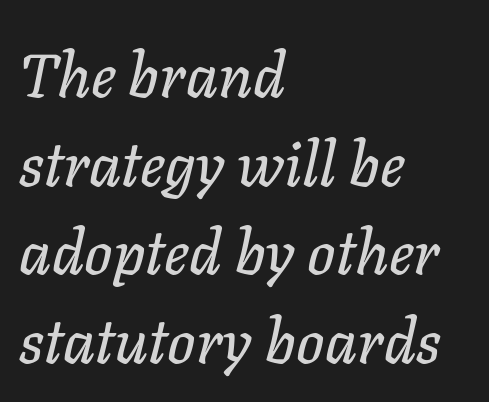
Q: Is the text italic (slanted)? A: Yes, it leans right by about 11 degrees.
Q: Is the text underlined? A: No.
Q: How is the paragraph aligned? A: Left-aligned.
Q: Is the spacing between letters normal or unusually wide? A: Normal.
Q: Is the spacing between lines tight, normal or loose? A: Normal.
Q: Width (condensed, normal, or wide)? A: Normal.
Q: Stroke contrast? A: Low.
Q: x-height? A: Medium.
Q: Monospaced? A: No.
